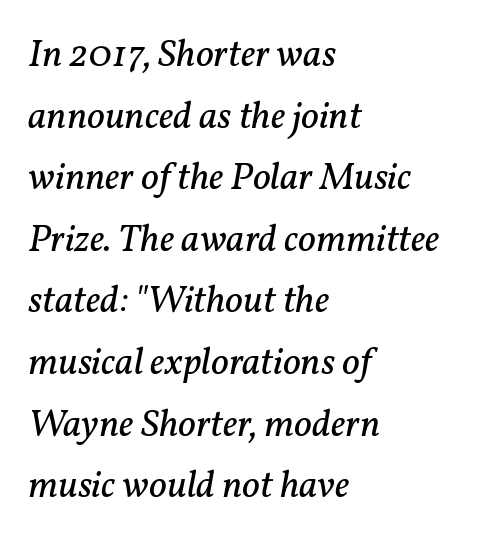
The image shows 39 px regular-weight serif type, italic (leaning right); set left-aligned, normal line spacing (1.58x), normal letter spacing, not underlined; low stroke contrast and a medium x-height.
